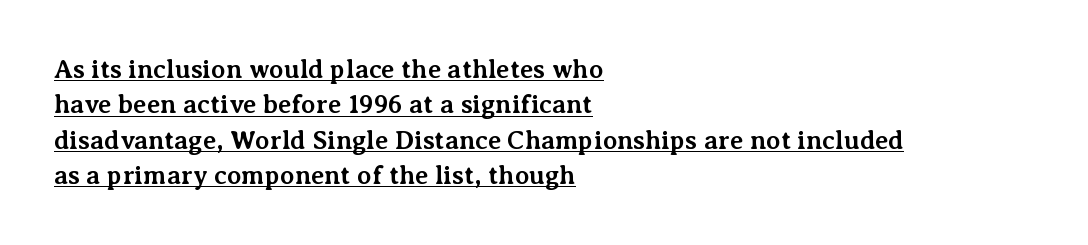
{"italic": "no", "bold": "yes", "underline": "yes", "align": "left", "line_spacing": "normal", "line_spacing_ratio": 1.36, "letter_spacing": "normal", "letter_spacing_em": 0.0, "glyph_px": 26}
